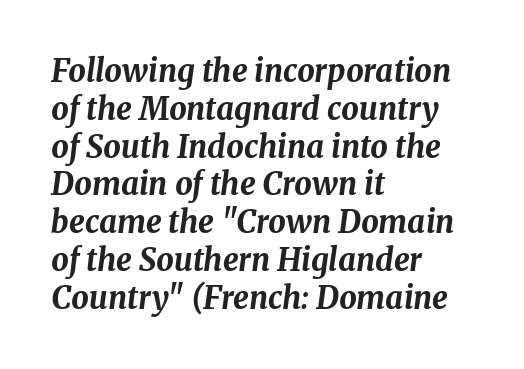
Slant detected: the letters are inclined. Words float on clear page, feet unadorned. Is the letter spacing exaggerated? No — it looks like the ordinary default. Proportional: the letters do not fall into vertical columns.
